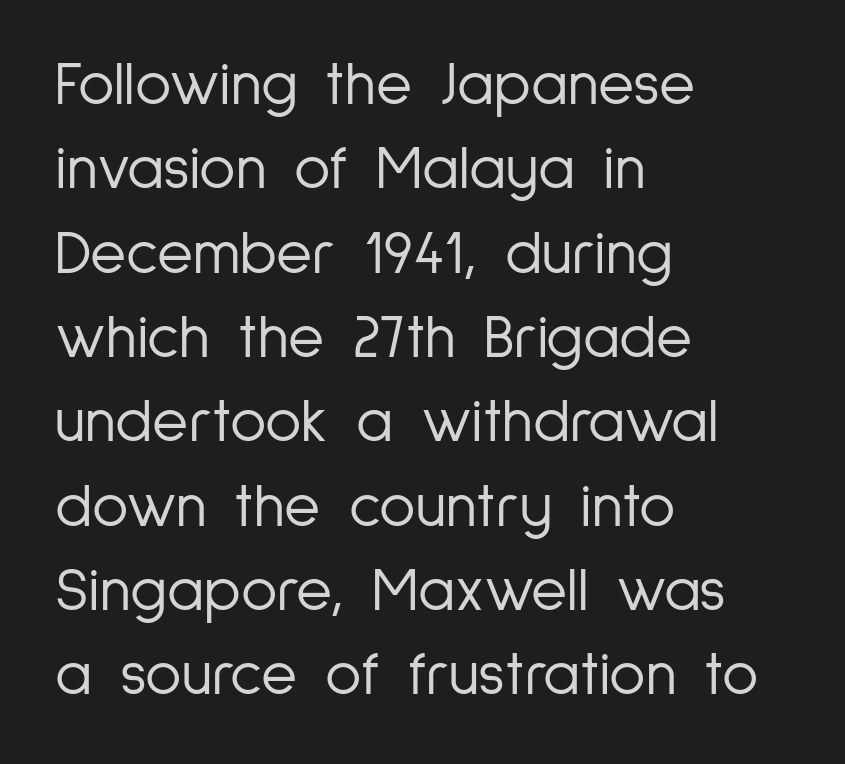
The image shows 62 px light, condensed sans-serif type, upright; set left-aligned, normal line spacing (1.36x), normal letter spacing, not underlined; low stroke contrast and a medium x-height.
